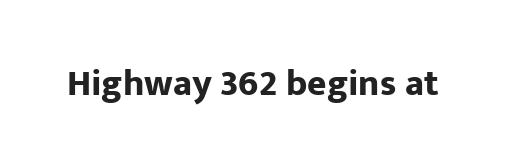
{"serif": "no", "italic": "no", "bold": "yes", "weight": "bold", "width": "normal", "stroke_contrast": "low", "x_height": "medium", "monospaced": "no", "underline": "no", "letter_spacing": "normal", "letter_spacing_em": 0.0, "glyph_px": 37}
